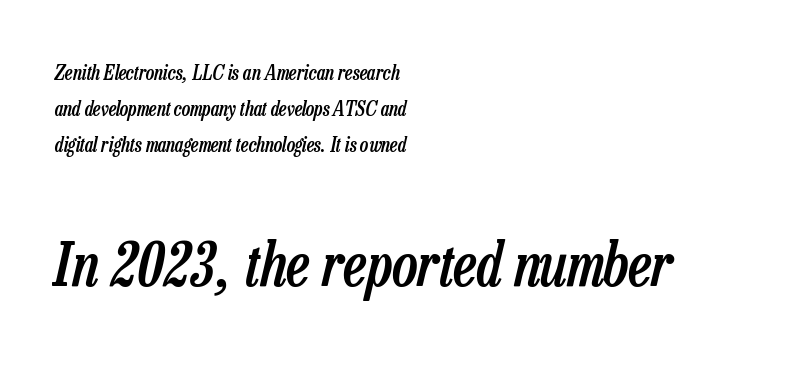
Descenders hang freely into open space. A student would notice the bottom passage is typeset larger than what precedes it. Weight: semibold (demi). Spacing between characters is what you'd get straight out of the box. A typesetter would mark this as italic.
